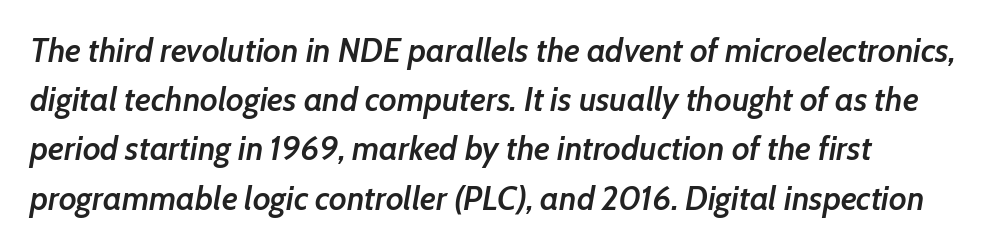
Reading down the block, your eye returns to a fixed left position each line. These lines keep a tight, regular rhythm from letter to letter. Notice how the stems are inclined rather than vertical — that's the hallmark of italics. Slightly chunky letters — semibold, I'd say, not full bold. Regarding leading, the lines here are spaced in the standard way. Is this a fixed-width face? No — the glyphs have proportional, varying widths.
